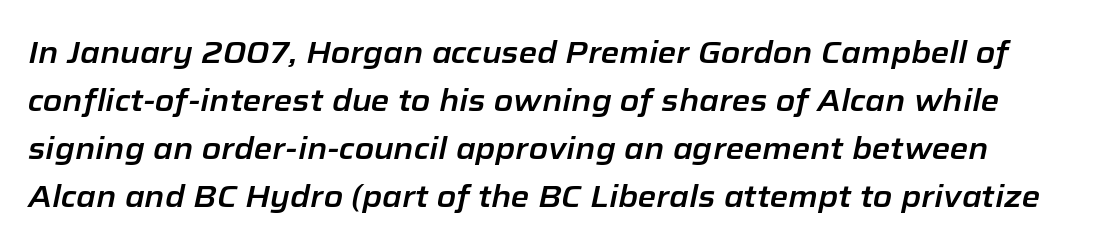
Q: Is the text italic (slanted)? A: Yes, it leans right by about 12 degrees.
Q: Is the text underlined? A: No.
Q: Is the spacing between letters normal or unusually wide? A: Normal.
Q: Is the spacing between lines tight, normal or loose? A: Normal.
Q: Width (condensed, normal, or wide)? A: Normal.
Q: Stroke contrast? A: Low.
Q: x-height? A: Medium.
Q: Monospaced? A: No.
